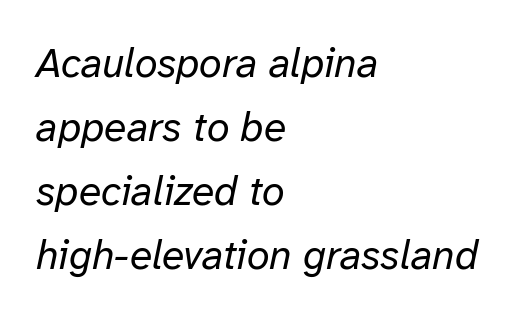
Q: Is the text bold? A: No.
Q: Is the text italic (slanted)? A: Yes, it leans right by about 12 degrees.
Q: Is the text underlined? A: No.
Q: How is the paragraph aligned? A: Left-aligned.
Q: Is the spacing between letters normal or unusually wide? A: Normal.
Q: Is the spacing between lines tight, normal or loose? A: Normal.
Q: Width (condensed, normal, or wide)? A: Normal.
Q: Stroke contrast? A: Low.
Q: x-height? A: Medium.
Q: Monospaced? A: No.
